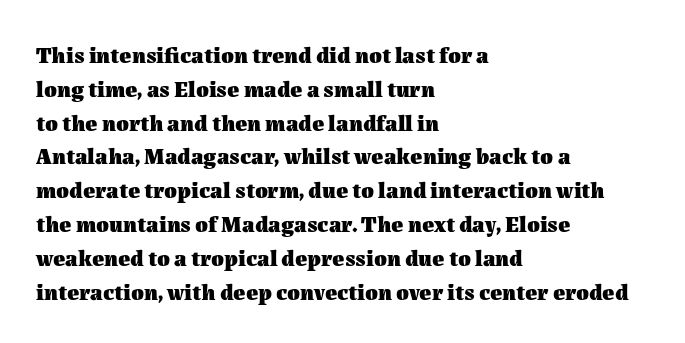
The image shows 23 px bold type, upright; set left-aligned, normal line spacing (1.47x), normal letter spacing, not underlined.
